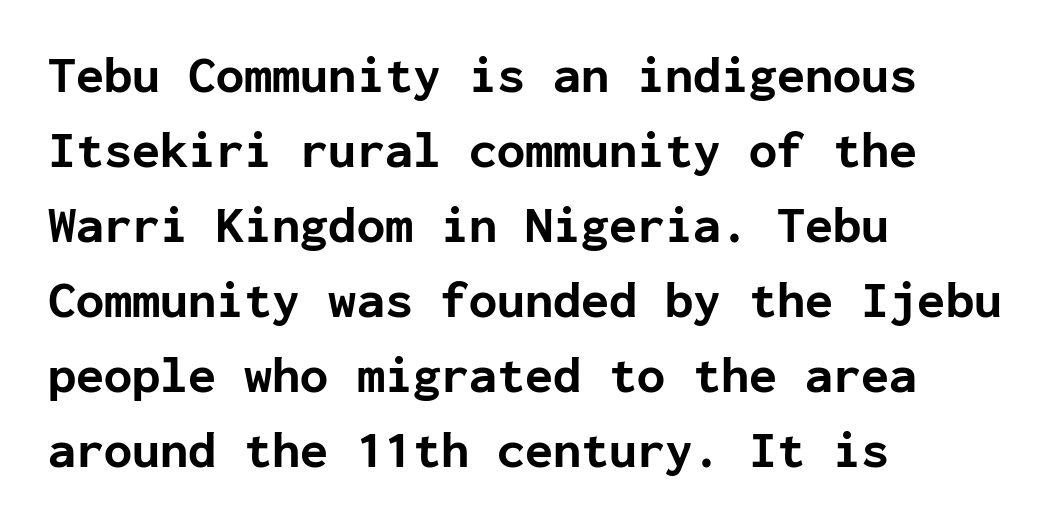
Q: Is the text bold? A: Yes.
Q: Is the text italic (slanted)? A: No, it is upright.
Q: Is the typeface a serif or a sans-serif typeface? A: Sans-serif.
Q: Is the text underlined? A: No.
Q: How is the paragraph aligned? A: Left-aligned.
Q: Is the spacing between letters normal or unusually wide? A: Normal.
Q: Is the spacing between lines tight, normal or loose? A: Normal.
Q: Width (condensed, normal, or wide)? A: Normal.
Q: Stroke contrast? A: Low.
Q: x-height? A: Medium.
Q: Monospaced? A: Yes.
